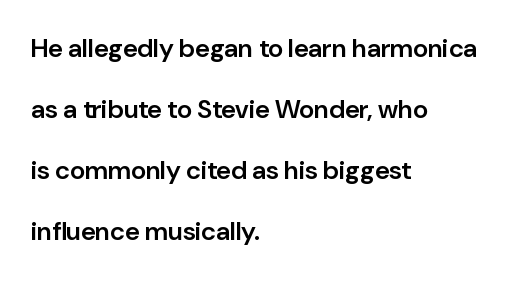
The image shows 26 px text type, upright; set left-aligned, loose line spacing (2.35x), normal letter spacing, not underlined.
